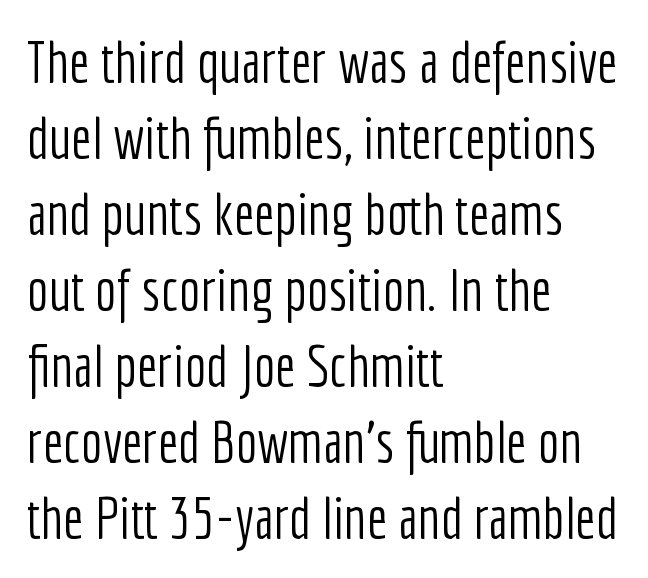
A roman cut, with each character standing at attention. These lines are composed in type without serifs. Notice how the passage keeps a crisp vertical edge on the left only. Caption: face not bold, strokes unweighted.
